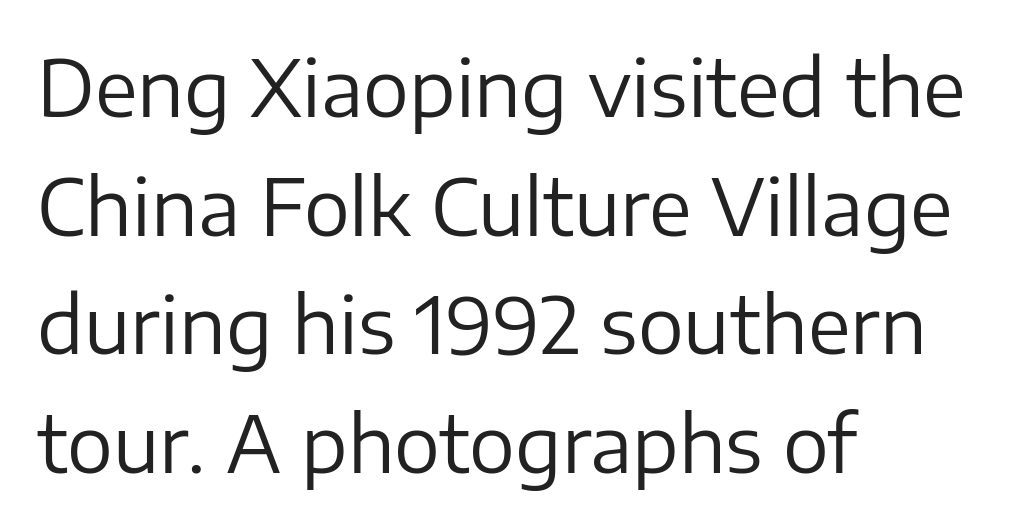
{"serif": "no", "italic": "no", "bold": "no", "weight": "regular", "width": "normal", "stroke_contrast": "low", "x_height": "medium", "monospaced": "no", "underline": "no", "align": "left", "line_spacing": "normal", "line_spacing_ratio": 1.54, "letter_spacing": "normal", "letter_spacing_em": 0.0, "glyph_px": 77}
